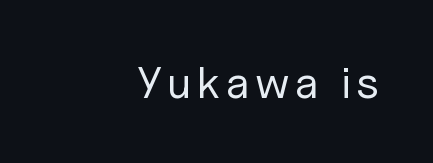
Q: Is the text bold? A: No.
Q: Is the text italic (slanted)? A: No, it is upright.
Q: Is the typeface a serif or a sans-serif typeface? A: Sans-serif.
Q: Is the text underlined? A: No.
Q: How is the paragraph aligned? A: Right-aligned.
Q: Width (condensed, normal, or wide)? A: Normal.
Q: Stroke contrast? A: Low.
Q: x-height? A: Medium.
Q: Monospaced? A: No.
